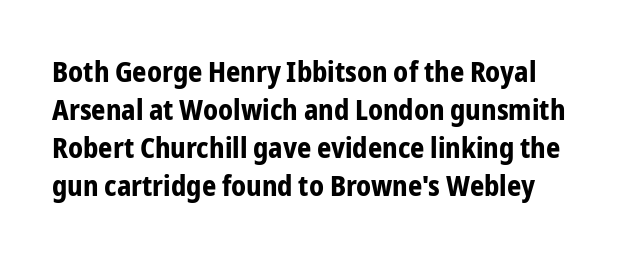
Each new line begins a customary step beneath the previous one. The face used here is a sans, in the tradition of grotesques and geometrics. Do the characters align in a grid? No, the font is proportional. The type is set solid horizontally, with unmodified tracking.
